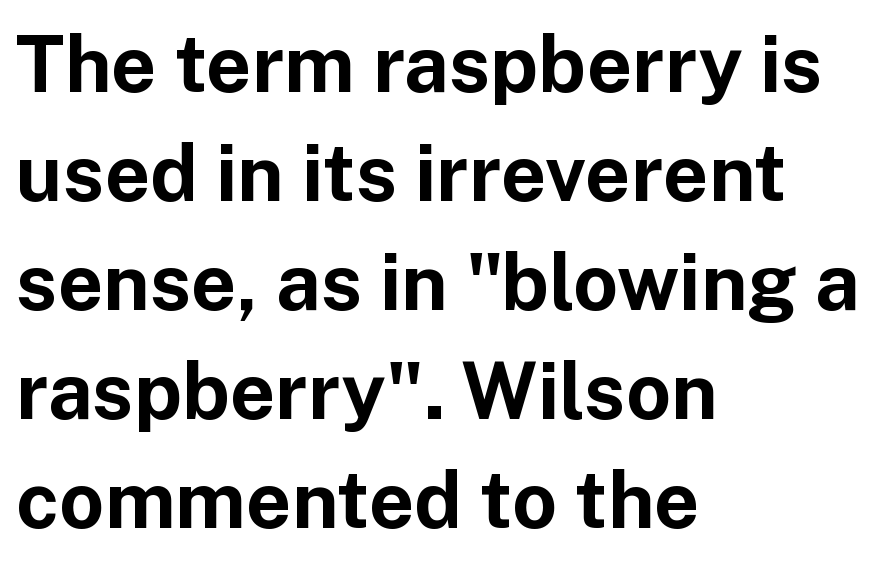
The image shows 79 px bold sans-serif type, upright; set left-aligned, normal line spacing (1.38x), normal letter spacing, not underlined; low stroke contrast and a medium x-height.
